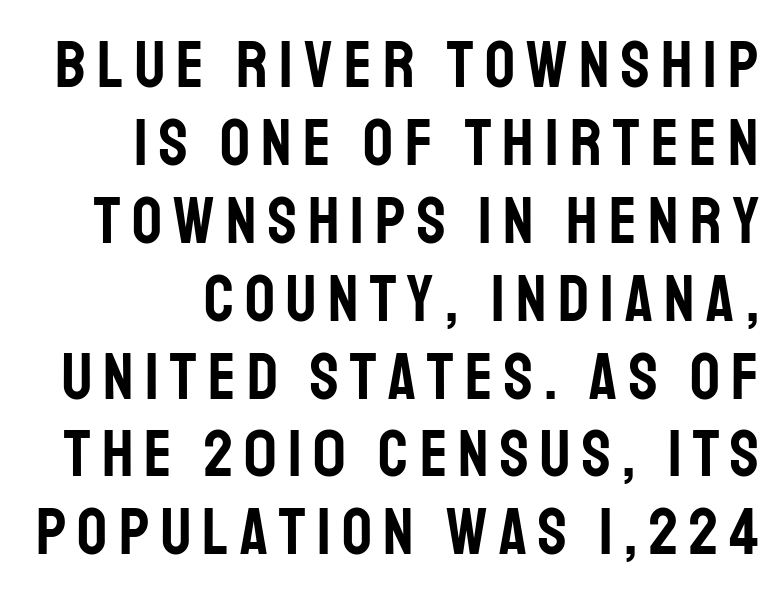
Q: Is the text italic (slanted)? A: No, it is upright.
Q: Is the typeface a serif or a sans-serif typeface? A: Sans-serif.
Q: Is the text underlined? A: No.
Q: Width (condensed, normal, or wide)? A: Condensed.
Q: Stroke contrast? A: Low.
Q: x-height? A: Large.
Q: Monospaced? A: No.
